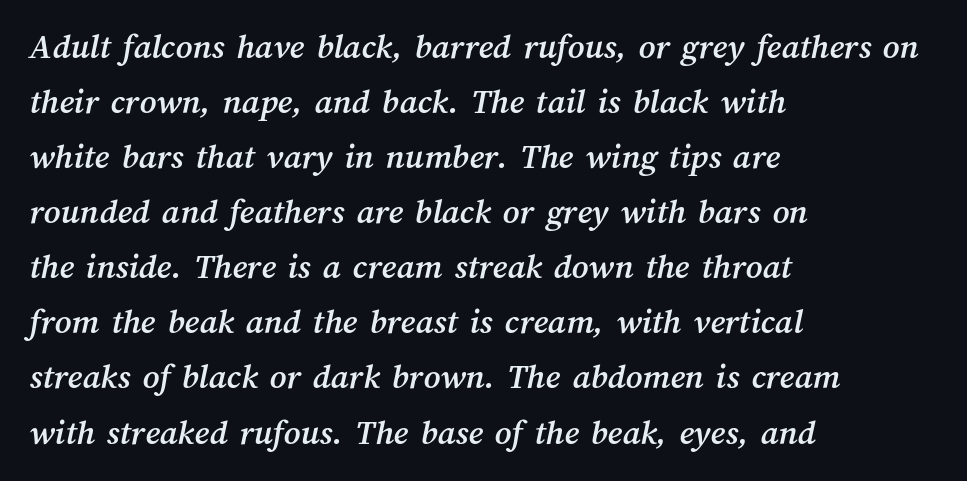
{"width": "normal", "stroke_contrast": "medium", "x_height": "medium", "monospaced": "no", "underline": "no", "align": "left", "line_spacing": "normal", "line_spacing_ratio": 1.53, "letter_spacing": "normal", "letter_spacing_em": 0.0, "glyph_px": 36}
